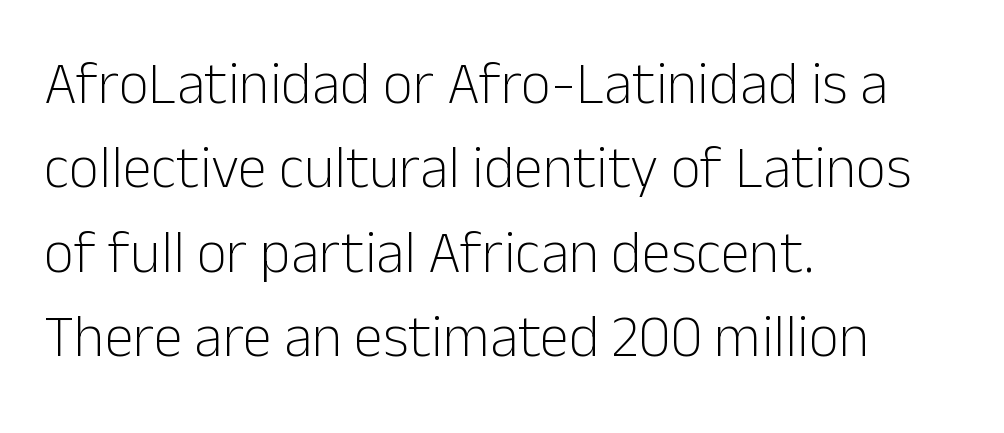
Q: Is the text bold? A: No.
Q: Is the text italic (slanted)? A: No, it is upright.
Q: Is the typeface a serif or a sans-serif typeface? A: Sans-serif.
Q: Is the text underlined? A: No.
Q: How is the paragraph aligned? A: Left-aligned.
Q: Is the spacing between letters normal or unusually wide? A: Normal.
Q: Is the spacing between lines tight, normal or loose? A: Normal.
Q: Width (condensed, normal, or wide)? A: Normal.
Q: Stroke contrast? A: Low.
Q: x-height? A: Medium.
Q: Monospaced? A: No.
